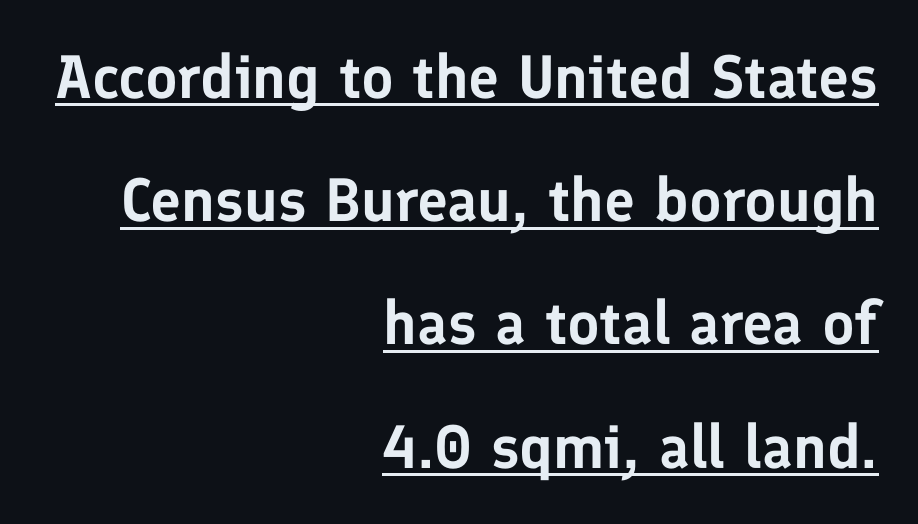
Horizontally, the lines are justified to the trailing edge only. Rendered with straight, roman letterforms. Horizontal bands of white between lines are thick stripes. Standard letterfit; no display-style spreading of the glyphs.
